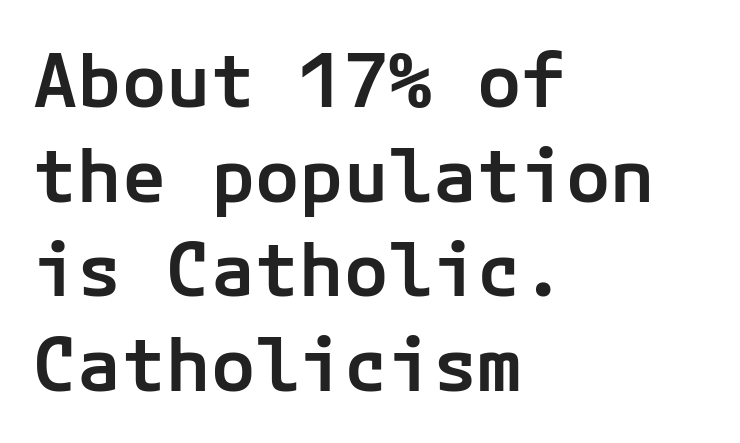
Q: Is the text bold? A: Semi-bold.
Q: Is the text italic (slanted)? A: No, it is upright.
Q: Is the typeface a serif or a sans-serif typeface? A: Sans-serif.
Q: Is the text underlined? A: No.
Q: How is the paragraph aligned? A: Left-aligned.
Q: Is the spacing between letters normal or unusually wide? A: Normal.
Q: Is the spacing between lines tight, normal or loose? A: Normal.
Q: Width (condensed, normal, or wide)? A: Normal.
Q: Stroke contrast? A: Low.
Q: x-height? A: Medium.
